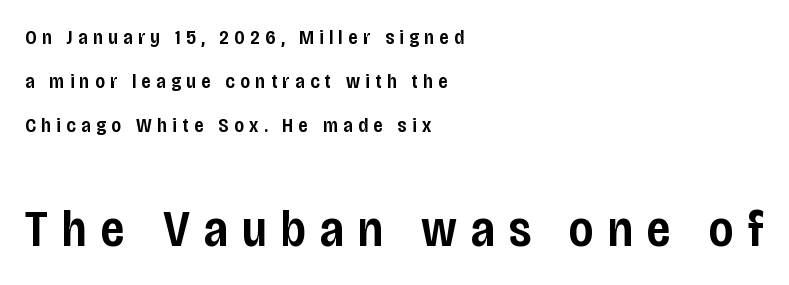
The letters are semibold — heavier than regular but short of a full bold. Style check: upright. Look at the glyph heights: the lower group is clearly the bigger setting. The horizontal fit of the characters is loose and conspicuously gappy. Typographically, this falls in the sans-serif category. Looks like regular typesetting: each glyph gets only the width it needs.
